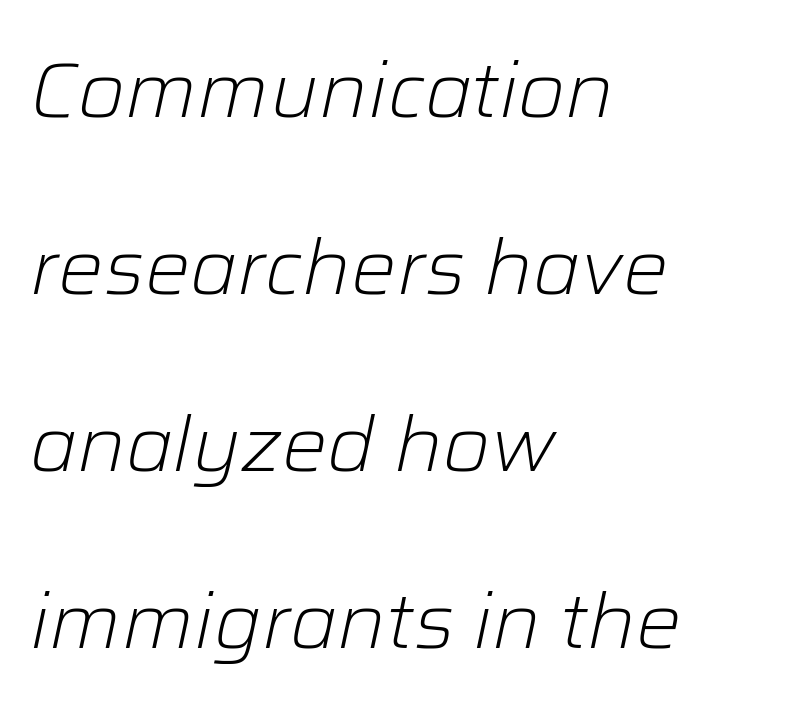
Q: Is the text bold? A: No.
Q: Is the text italic (slanted)? A: Yes, it leans right by about 12 degrees.
Q: Is the text underlined? A: No.
Q: How is the paragraph aligned? A: Left-aligned.
Q: Is the spacing between letters normal or unusually wide? A: Normal.
Q: Is the spacing between lines tight, normal or loose? A: Loose.
Q: Width (condensed, normal, or wide)? A: Normal.
Q: Stroke contrast? A: Low.
Q: x-height? A: Medium.
Q: Monospaced? A: No.
